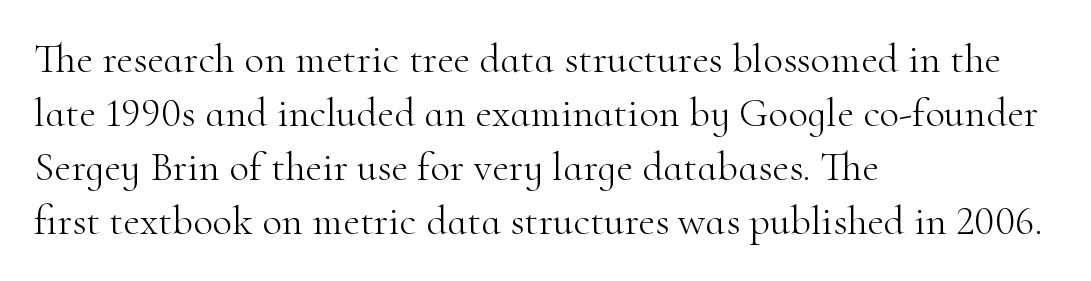
Q: Is the text bold? A: No.
Q: Is the text italic (slanted)? A: No, it is upright.
Q: Is the typeface a serif or a sans-serif typeface? A: Serif.
Q: Is the text underlined? A: No.
Q: How is the paragraph aligned? A: Left-aligned.
Q: Is the spacing between letters normal or unusually wide? A: Normal.
Q: Is the spacing between lines tight, normal or loose? A: Normal.
Q: Width (condensed, normal, or wide)? A: Normal.
Q: Stroke contrast? A: High.
Q: x-height? A: Small.
Q: Monospaced? A: No.
